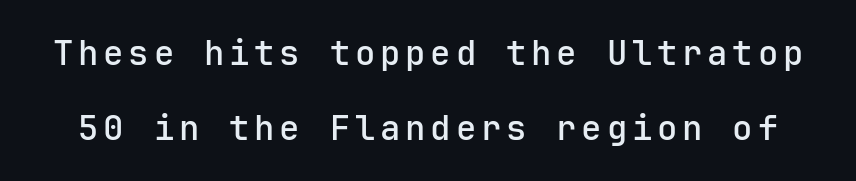
Q: Is the text italic (slanted)? A: No, it is upright.
Q: Is the typeface a serif or a sans-serif typeface? A: Sans-serif.
Q: Is the text underlined? A: No.
Q: Is the spacing between lines tight, normal or loose? A: Loose.
Q: Width (condensed, normal, or wide)? A: Normal.
Q: Stroke contrast? A: Low.
Q: x-height? A: Medium.
Q: Monospaced? A: Yes.
